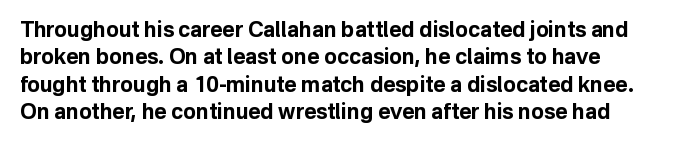
{"italic": "no", "bold": "yes", "underline": "no", "line_spacing": "normal", "line_spacing_ratio": 1.3, "letter_spacing": "normal", "letter_spacing_em": 0.0, "glyph_px": 21}
